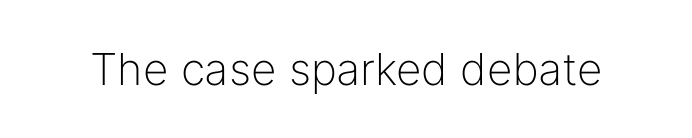
{"serif": "no", "italic": "no", "bold": "no", "weight": "light", "width": "normal", "stroke_contrast": "low", "x_height": "medium", "monospaced": "no", "underline": "no", "letter_spacing": "normal", "letter_spacing_em": 0.0, "glyph_px": 44}
